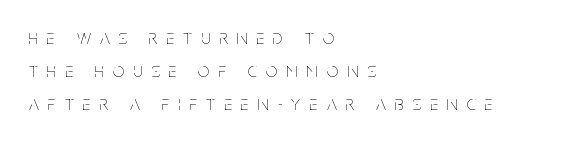
Q: Is the text bold? A: No.
Q: Is the text italic (slanted)? A: No, it is upright.
Q: Is the text underlined? A: No.
Q: How is the paragraph aligned? A: Left-aligned.
Q: Is the spacing between letters normal or unusually wide? A: Unusually wide.
Q: Is the spacing between lines tight, normal or loose? A: Normal.
